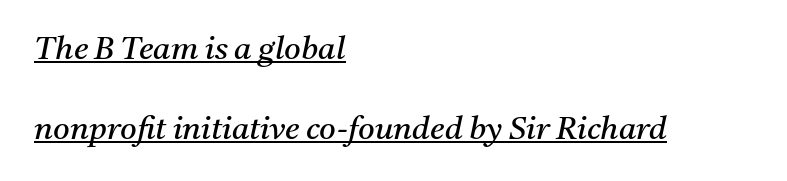
Every word sits above its own underline. The text block is weighted toward the left margin, trailing off unevenly rightward. An italicized treatment has been applied to the whole sample. This rendering leaves character spacing at its baseline value. Is this a fixed-width face? No — the glyphs have proportional, varying widths. The font is comparable to plain body text, perhaps lighter.
